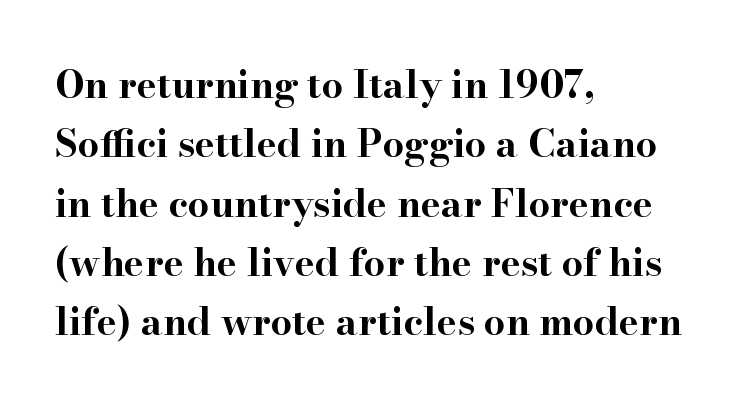
Q: Is the text bold? A: Yes.
Q: Is the text italic (slanted)? A: No, it is upright.
Q: Is the typeface a serif or a sans-serif typeface? A: Serif.
Q: Is the text underlined? A: No.
Q: How is the paragraph aligned? A: Left-aligned.
Q: Is the spacing between letters normal or unusually wide? A: Normal.
Q: Is the spacing between lines tight, normal or loose? A: Normal.
Q: Width (condensed, normal, or wide)? A: Wide.
Q: Stroke contrast? A: High.
Q: x-height? A: Small.
Q: Monospaced? A: No.
